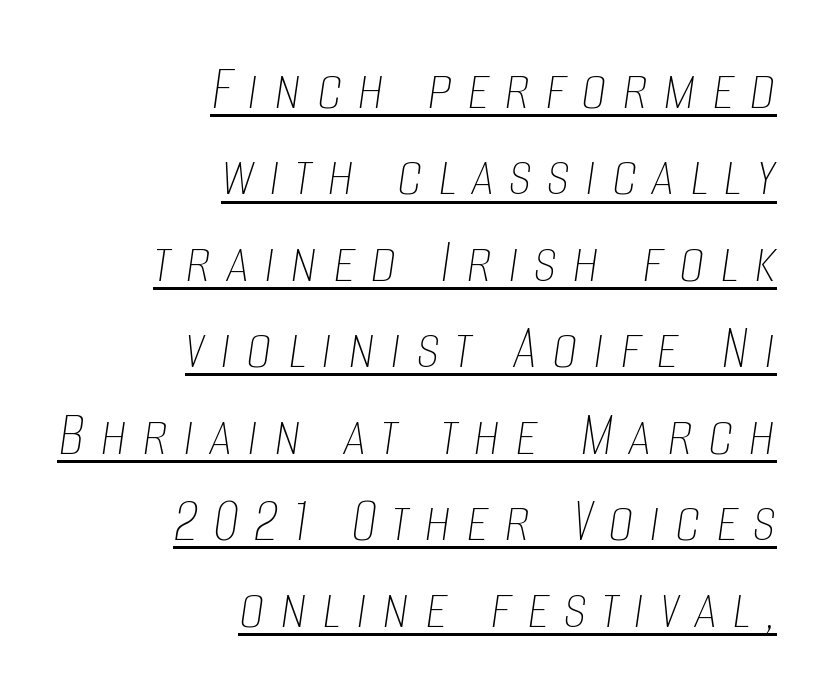
Q: Is the text bold? A: No.
Q: Is the text italic (slanted)? A: Yes, it leans right by about 8 degrees.
Q: Is the text underlined? A: Yes.
Q: How is the paragraph aligned? A: Right-aligned.
Q: Is the spacing between letters normal or unusually wide? A: Unusually wide.
Q: Is the spacing between lines tight, normal or loose? A: Normal.
Q: Width (condensed, normal, or wide)? A: Condensed.
Q: Stroke contrast? A: Low.
Q: x-height? A: Large.
Q: Monospaced? A: No.
